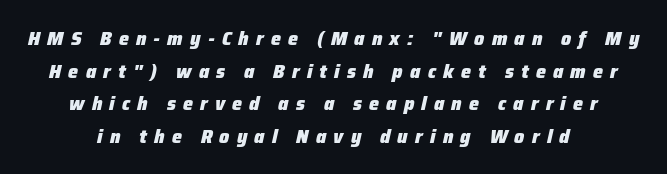
If you drew a line through each stem, it would be angled. The vertical gap from one line to the next is medium. These lines are centered, leaving both edges ragged. Descender tails drop into unmarked territory.
